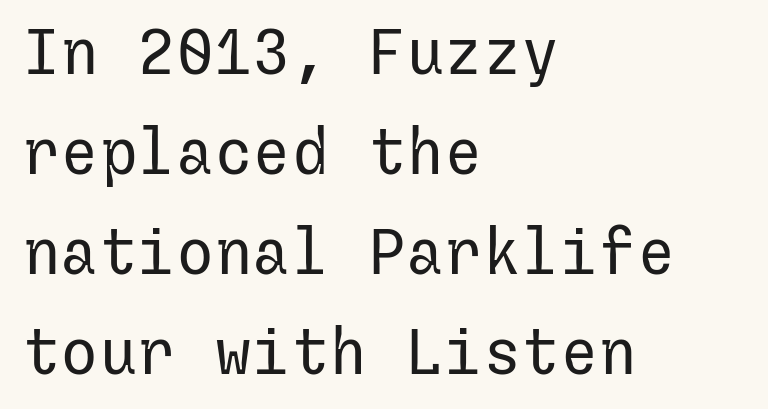
{"serif": "no", "italic": "no", "bold": "no", "weight": "regular", "width": "normal", "stroke_contrast": "low", "x_height": "medium", "underline": "no", "align": "left", "line_spacing": "normal", "line_spacing_ratio": 1.56, "letter_spacing": "normal", "letter_spacing_em": 0.0, "glyph_px": 64}
